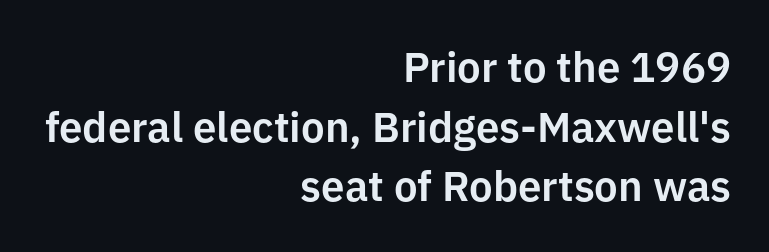
The image shows 42 px sans-serif type, upright; set right-aligned, normal line spacing (1.42x), normal letter spacing, not underlined; low stroke contrast and a medium x-height.
